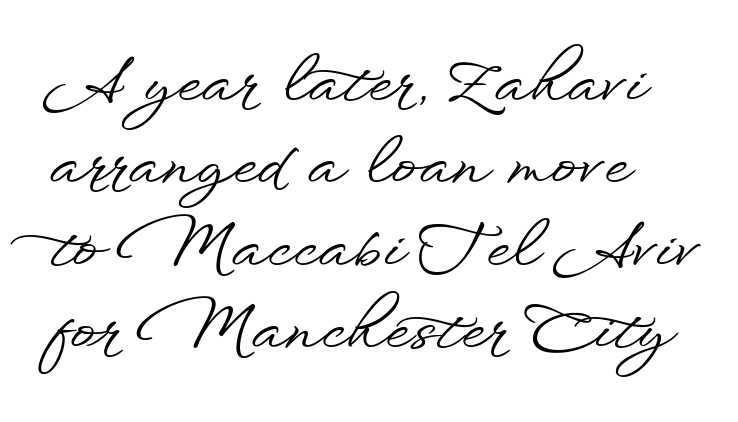
These lines keep a tight, regular rhythm from letter to letter. A typesetter would call this proportional, since set widths differ per character. Leading: standard. Quick note: underline off. Stroke terminals: plain, sans-serif.
